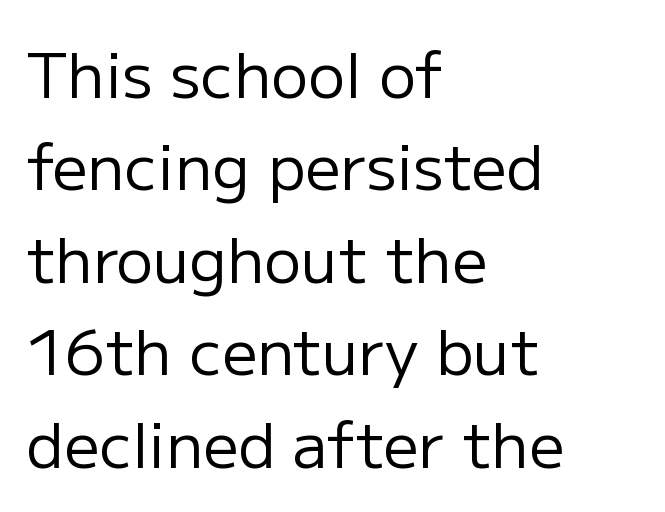
Q: Is the text bold? A: No.
Q: Is the text italic (slanted)? A: No, it is upright.
Q: Is the typeface a serif or a sans-serif typeface? A: Sans-serif.
Q: Is the text underlined? A: No.
Q: How is the paragraph aligned? A: Left-aligned.
Q: Is the spacing between letters normal or unusually wide? A: Normal.
Q: Is the spacing between lines tight, normal or loose? A: Normal.
Q: Width (condensed, normal, or wide)? A: Normal.
Q: Stroke contrast? A: Low.
Q: x-height? A: Medium.
Q: Monospaced? A: No.
